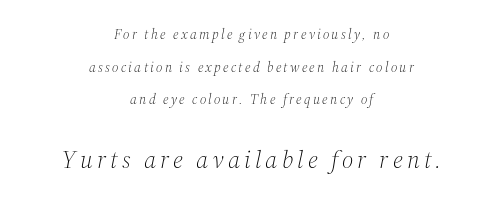
The image shows 25 px text type, italic (leaning right); set centered, loose line spacing (2.33x), not underlined; the second (bottom) block is 1.79x larger.
